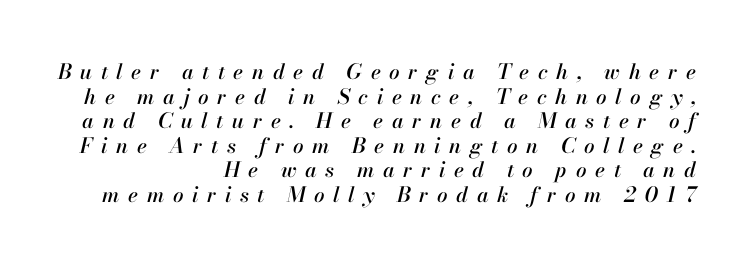
Q: Is the text italic (slanted)? A: Yes, it leans right by about 13 degrees.
Q: Is the text underlined? A: No.
Q: How is the paragraph aligned? A: Right-aligned.
Q: Is the spacing between letters normal or unusually wide? A: Unusually wide.
